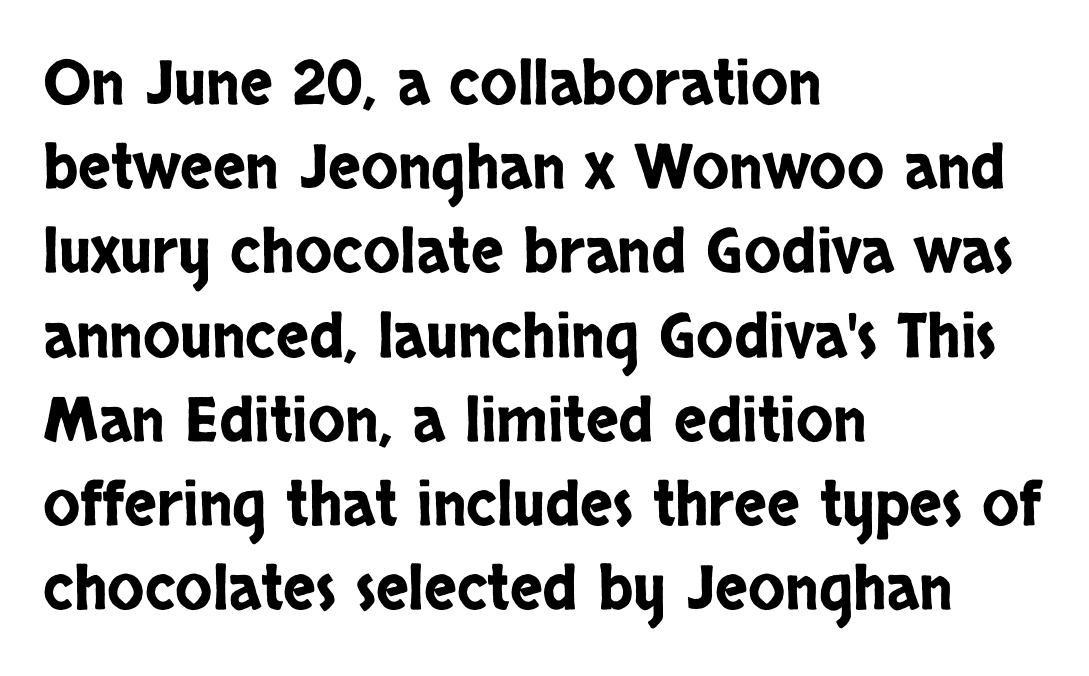
The image shows 61 px condensed sans-serif type, upright; set left-aligned, normal line spacing (1.38x), normal letter spacing, not underlined; low stroke contrast and a large x-height.
